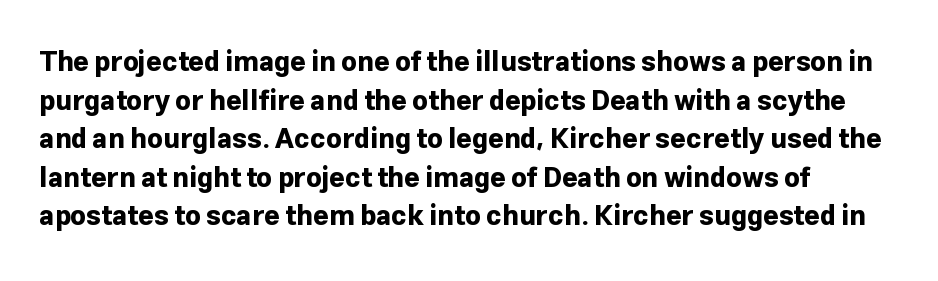
The glyphs are unaccompanied by any horizontal stroke below them. Alignment: flush left. Its strokes are broad and dark, the hallmark of bold type. Designer's note — italics off, roman on.
